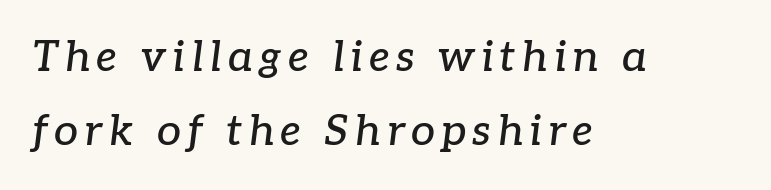
The image shows 43 px serif type, italic (leaning right); set left-aligned, line spacing 1.71x, not underlined; low stroke contrast and a medium x-height.
